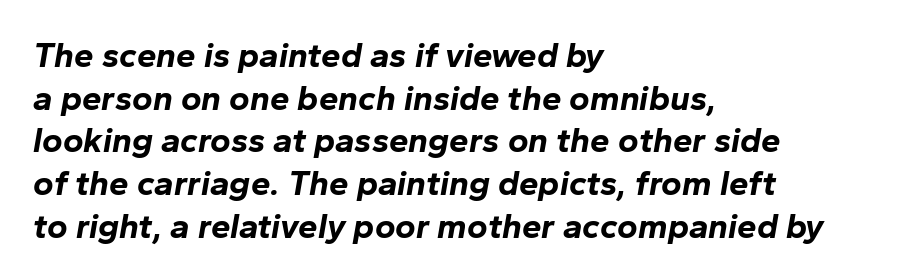
{"italic": "yes", "lean": "right", "slant_degrees": 10, "bold": "yes", "weight": "bold", "width": "normal", "stroke_contrast": "low", "x_height": "medium", "monospaced": "no", "underline": "no", "align": "left", "line_spacing_ratio": 1.22, "letter_spacing": "normal", "letter_spacing_em": 0.0, "glyph_px": 35}
